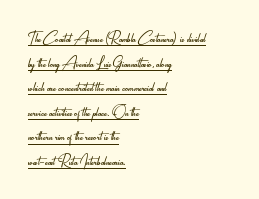
A continuous stroke trails under the words, as in a hyperlink. Is the stroke heavy? The answer is a plain regular-or-lighter. The typesetter chose a ragged-right arrangement here.
